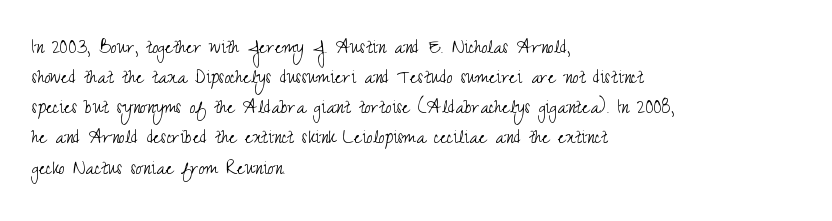
{"italic": "no", "bold": "no", "underline": "no", "align": "left", "line_spacing": "normal", "line_spacing_ratio": 1.37, "letter_spacing": "normal", "letter_spacing_em": 0.0, "glyph_px": 22}
